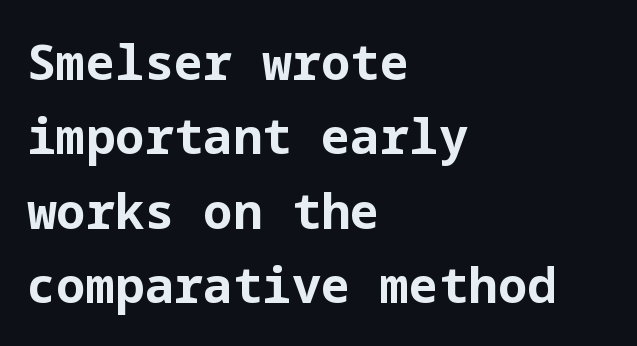
{"serif": "no", "italic": "no", "bold": "yes", "weight": "bold", "width": "normal", "stroke_contrast": "low", "x_height": "medium", "underline": "no", "align": "left", "line_spacing": "normal", "line_spacing_ratio": 1.52, "letter_spacing": "normal", "letter_spacing_em": 0.0, "glyph_px": 49}
